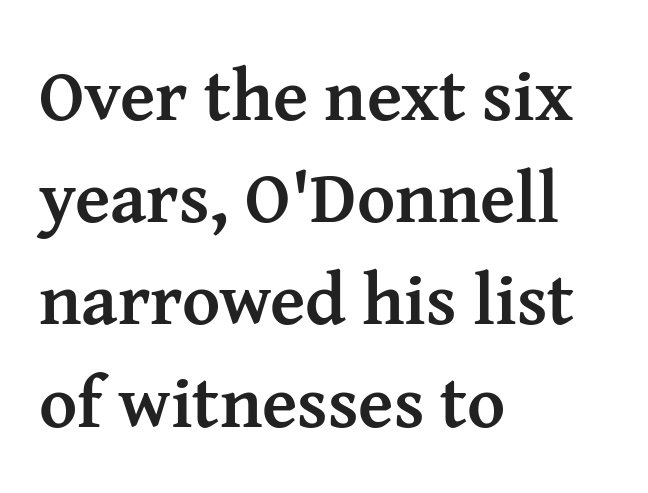
{"serif": "yes", "italic": "no", "bold": "yes", "weight": "semibold", "width": "normal", "stroke_contrast": "medium", "x_height": "medium", "monospaced": "no", "underline": "no", "align": "left", "line_spacing": "normal", "line_spacing_ratio": 1.4, "letter_spacing": "normal", "letter_spacing_em": 0.0, "glyph_px": 73}
